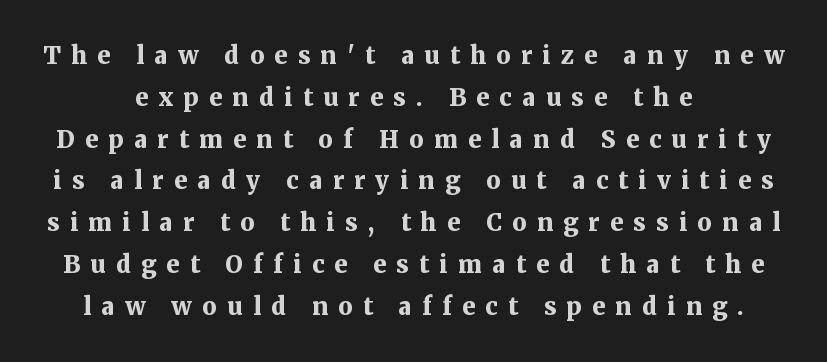
Check under the words: just untouched page. Chunky letters — that's bold for sure. Inter-character spacing is expanded well beyond the font's built-in metrics. Vertical strokes here are truly vertical.
